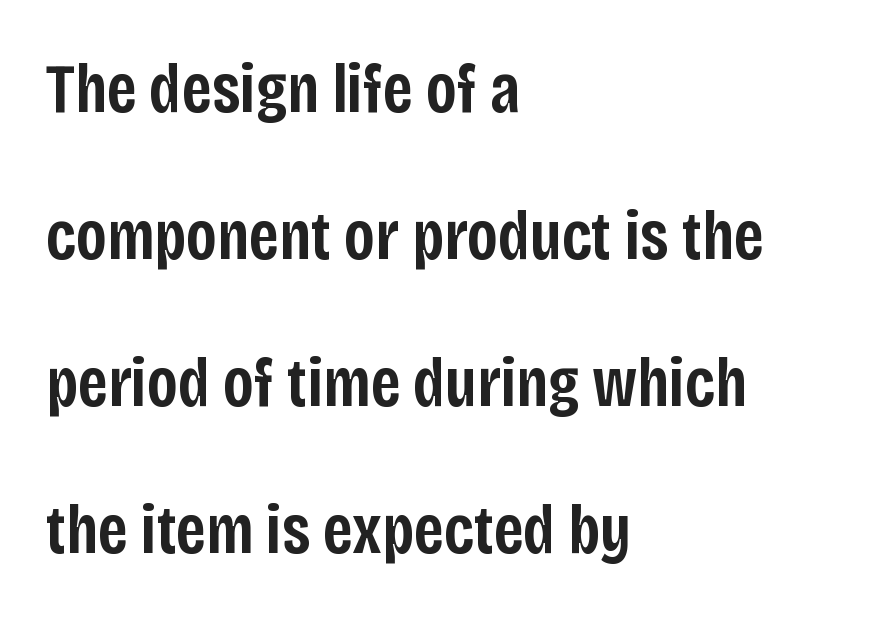
The image shows 70 px semibold, condensed sans-serif type, upright; set left-aligned, loose line spacing (2.1x), normal letter spacing, not underlined; low stroke contrast and a large x-height.
